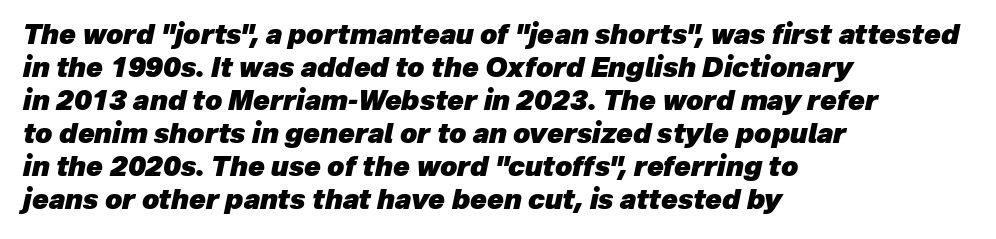
The image shows 27 px bold type, italic (leaning right); set left-aligned, line spacing 1.22x, normal letter spacing, not underlined.
